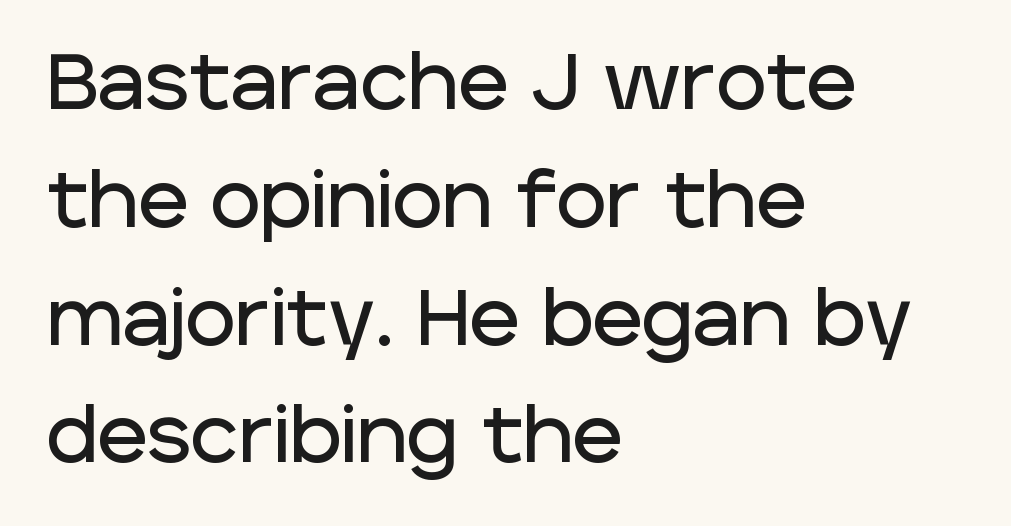
{"serif": "no", "italic": "no", "width": "normal", "stroke_contrast": "low", "x_height": "large", "monospaced": "no", "underline": "no", "align": "left", "line_spacing": "normal", "line_spacing_ratio": 1.53, "letter_spacing": "normal", "letter_spacing_em": 0.0, "glyph_px": 77}
